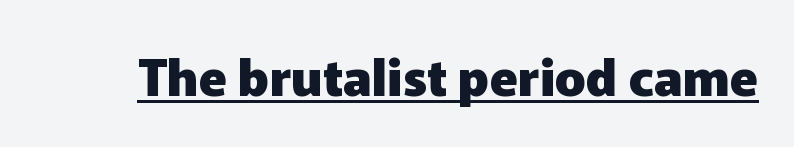
{"serif": "no", "italic": "no", "bold": "yes", "weight": "heavy", "width": "normal", "stroke_contrast": "low", "x_height": "medium", "monospaced": "no", "underline": "yes", "letter_spacing": "normal", "letter_spacing_em": 0.0, "glyph_px": 51}
